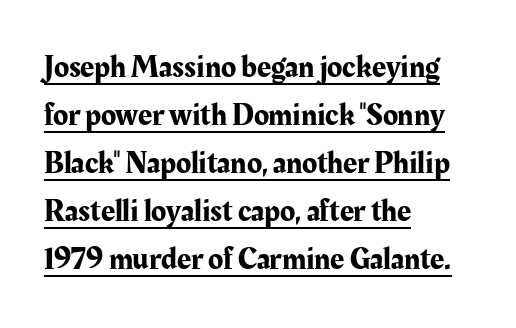
Does extra space separate the letters? No, they use regular spacing. A normal amount of white space separates one row of letters from the next. Typeset ragged right — the left edge is the straight one. The specimen includes a rule beneath the text block's lines.
